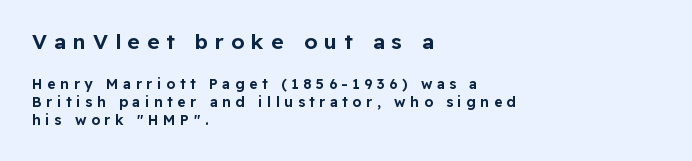
The image shows 21 px text type, upright; set left-aligned, normal line spacing (1.32x), unusually wide letter spacing (+0.33 em), not underlined; the first (top) block is 1.5x larger.
